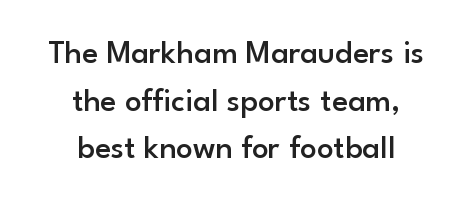
In CSS terms this would be text-align: center. Each row of text sits above clean, open space. The rows are spaced the way most documents space them. Notice how the stems are strictly vertical — no italics here.
